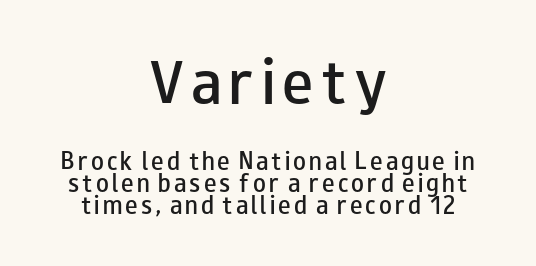
The image shows 52 px semibold, wide sans-serif type, upright; set centered, tight line spacing (1.06x), not underlined; the first (top) block is 2.48x larger; low stroke contrast and a small x-height.
